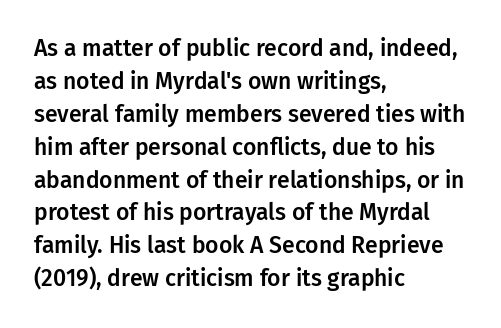
{"italic": "no", "underline": "no", "align": "left", "line_spacing": "normal", "line_spacing_ratio": 1.43, "letter_spacing": "normal", "letter_spacing_em": 0.0, "glyph_px": 23}
